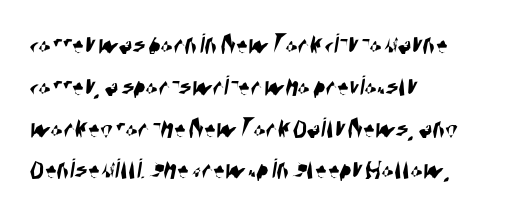
Honestly, the letter spacing is just normal — you wouldn't notice it. The paragraph has a hard left edge and a soft right edge. The rendering uses natural spacing where letterforms have individual widths. The face used here is a sans, in the tradition of grotesques and geometrics. Check the space under the baseline: it is left empty.
